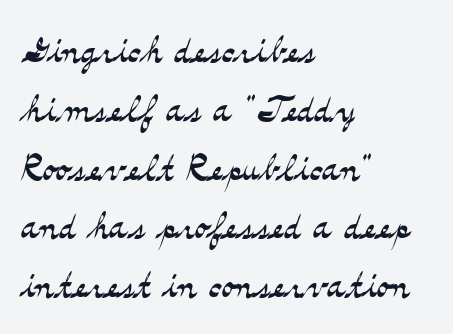
Nobody touched the tracking dial on this one. This sample is left-justified, so line endings fall wherever the words run out. No extra ink here — the face is not bold. Bare-footed words on every line. Is this a sans? No — the strokes have serifs.
